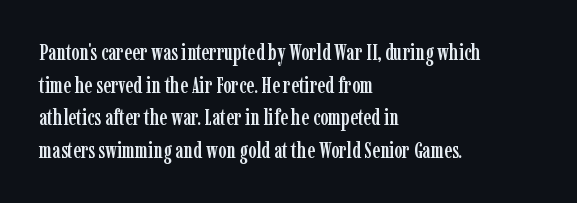
The string is rendered with underlining switched off. Successive baselines arrive at the customary interval. The paragraph shown leans on its left margin. Do the letters lean? They stand straight. The passage shown has conventional tracking throughout.
